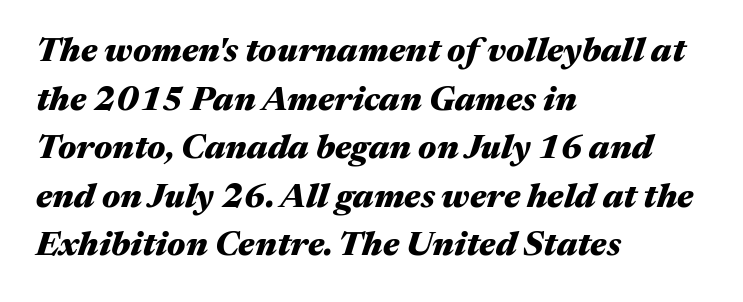
The image shows 34 px heavy, wide type, italic (leaning right); set left-aligned, normal line spacing (1.43x), normal letter spacing, not underlined; medium stroke contrast and a medium x-height.
